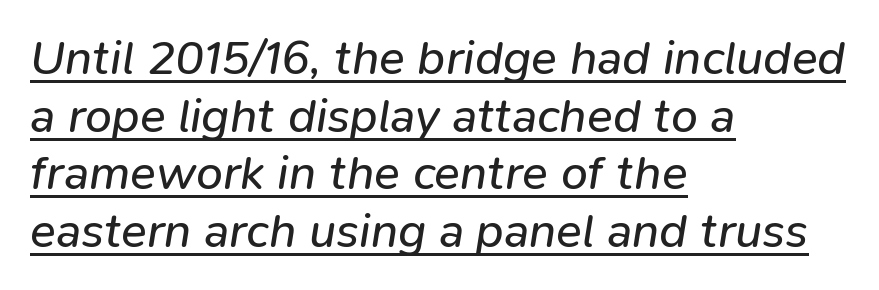
{"italic": "yes", "lean": "right", "slant_degrees": 9, "bold": "no", "weight": "regular", "width": "normal", "stroke_contrast": "low", "x_height": "medium", "monospaced": "no", "underline": "yes", "align": "left", "line_spacing_ratio": 1.2, "letter_spacing": "normal", "letter_spacing_em": 0.0, "glyph_px": 48}
